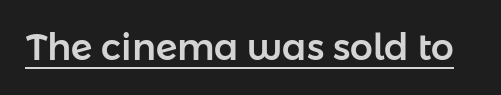
Q: Is the text italic (slanted)? A: No, it is upright.
Q: Is the typeface a serif or a sans-serif typeface? A: Sans-serif.
Q: Is the text underlined? A: Yes.
Q: Is the spacing between letters normal or unusually wide? A: Normal.
Q: Width (condensed, normal, or wide)? A: Normal.
Q: Stroke contrast? A: Low.
Q: x-height? A: Medium.
Q: Monospaced? A: No.
